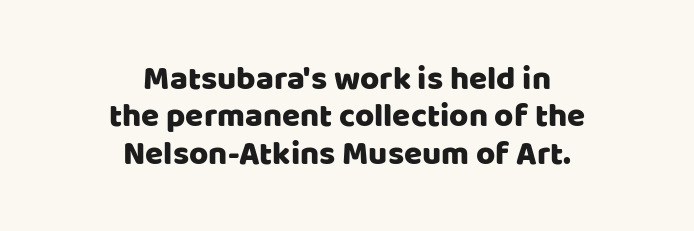
{"serif": "no", "italic": "no", "width": "normal", "stroke_contrast": "low", "x_height": "large", "monospaced": "no", "underline": "no", "align": "center", "line_spacing": "tight", "line_spacing_ratio": 1.13, "letter_spacing": "normal", "letter_spacing_em": 0.0, "glyph_px": 33}
